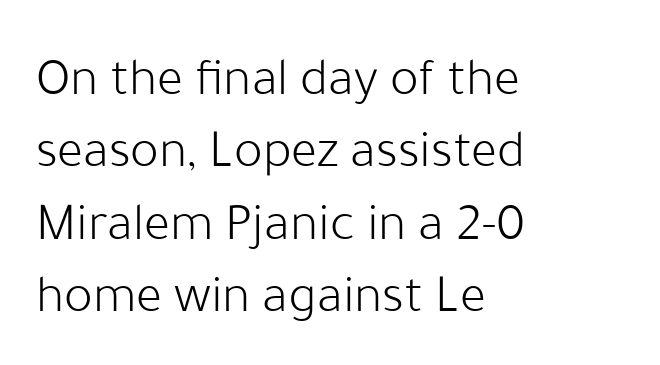
These lines are rendered in a variable-pitch font. Does extra space separate the letters? No, they use regular spacing. The lines sit at an ordinary, default distance from one another. The baseline area is clear. Ink coverage per letter is moderate at most.
